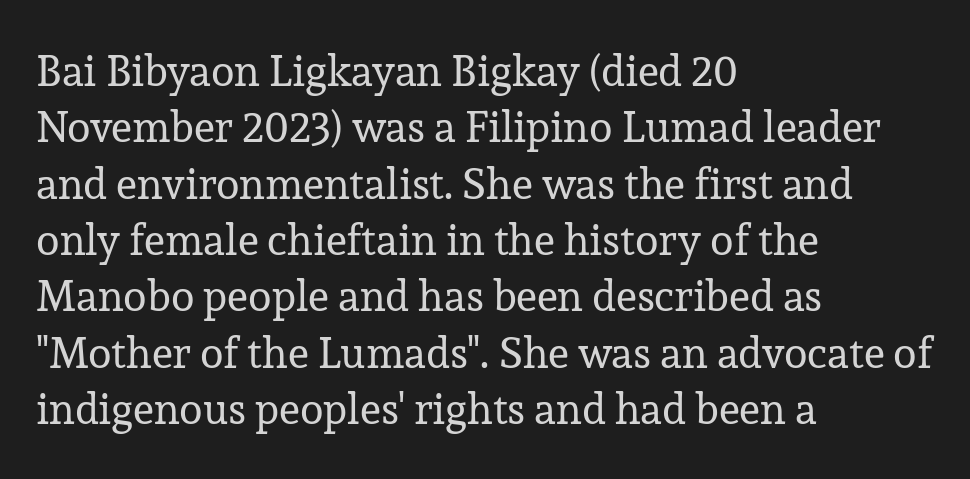
The designer left line spacing at the default. Observe the serifs anchoring each vertical stroke in this sample. These lines are rendered in a variable-pitch font. The paragraph shown leans on its left margin. Counters stay open thanks to moderate or lighter strokes.
